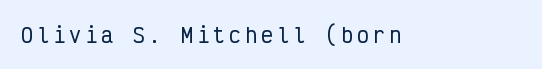
The image shows 20 px text type, upright; set unusually wide letter spacing (+0.2 em), not underlined.
